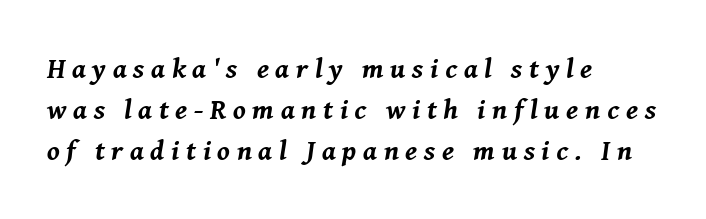
Characters are canted at an angle relative to the baseline's perpendicular. Decoration check: the copy has no underline. The setting favours the left margin, as ordinary paragraphs usually do. This sample has the flowing, uneven cadence of proportional lettering. Weight: bold. Regular leading.
